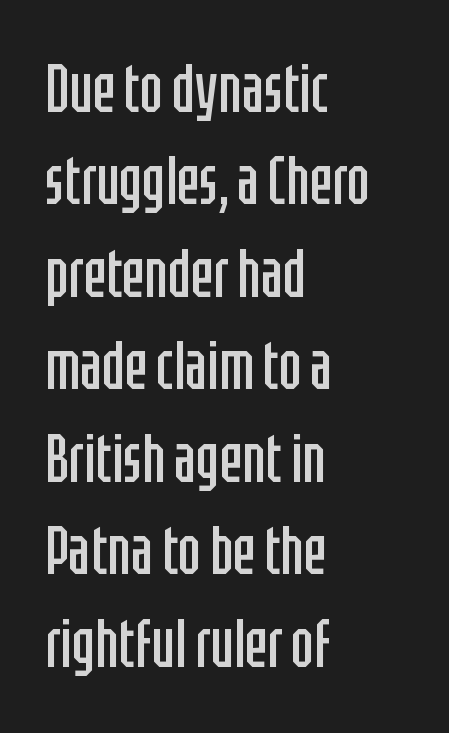
The image shows 67 px regular-weight, condensed sans-serif type, upright; set left-aligned, normal line spacing (1.38x), normal letter spacing, not underlined; low stroke contrast and a large x-height.
